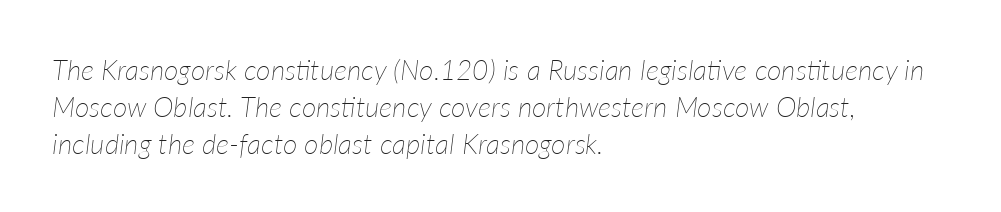
The space beneath each line is pristine and unruled. Each word holds together tightly as a unit, with standard inter-letter gaps. The strokes are not fattened; the text isn't bold. Italic: yes, the glyphs are oblique. A normal amount of white space separates one row of letters from the next.
